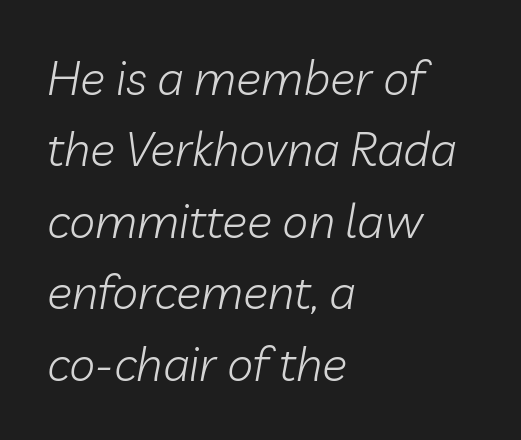
The image shows 47 px light type, italic (leaning right); set left-aligned, normal line spacing (1.52x), normal letter spacing, not underlined; low stroke contrast and a medium x-height.
